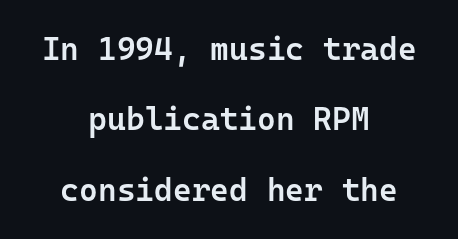
The image shows 32 px semibold sans-serif type, upright, monospaced; set centered, loose line spacing (2.2x), normal letter spacing, not underlined; low stroke contrast and a medium x-height.
